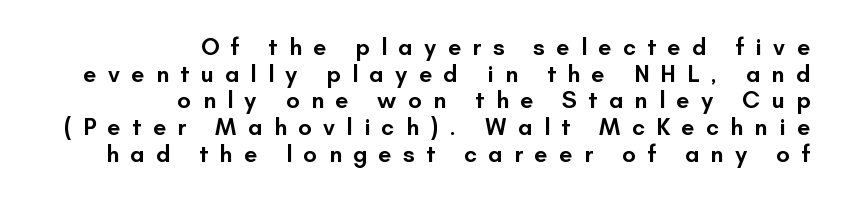
The image shows 24 px text type, upright; set right-aligned, tight line spacing (1.11x), unusually wide letter spacing (+0.47 em), not underlined.
